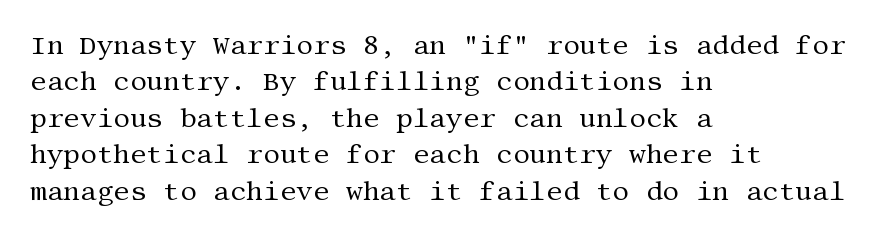
Short and long lines alike share a common starting point at left. The typeface has the unassuming heft of standard copy or less. Is the letter spacing exaggerated? No — it looks like the ordinary default. Has an underline been added? It has not. Posture: vertical.
